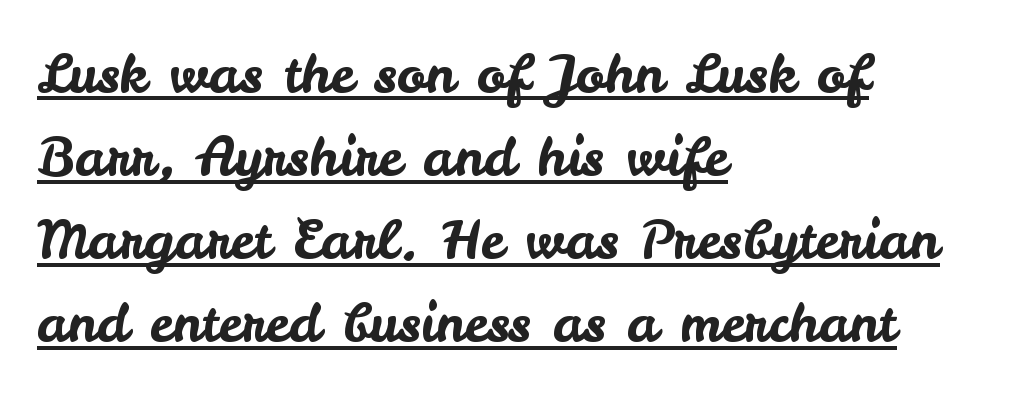
Q: Is the text italic (slanted)? A: Yes.
Q: Is the typeface a serif or a sans-serif typeface? A: Sans-serif.
Q: Is the text underlined? A: Yes.
Q: How is the paragraph aligned? A: Left-aligned.
Q: Is the spacing between letters normal or unusually wide? A: Normal.
Q: Is the spacing between lines tight, normal or loose? A: Normal.
Q: Width (condensed, normal, or wide)? A: Normal.
Q: Stroke contrast? A: Low.
Q: x-height? A: Small.
Q: Monospaced? A: No.
